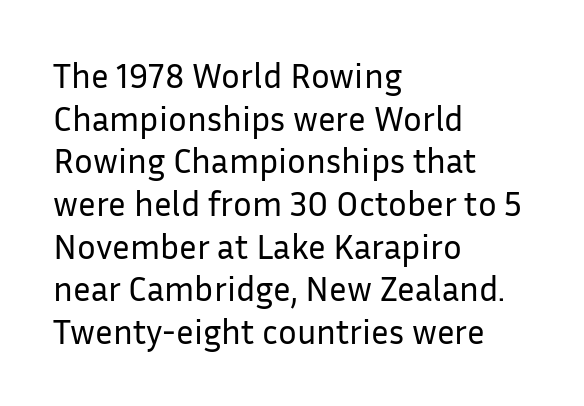
The image shows 35 px regular-weight sans-serif type, upright; set left-aligned, line spacing 1.22x, normal letter spacing, not underlined; low stroke contrast and a medium x-height.
